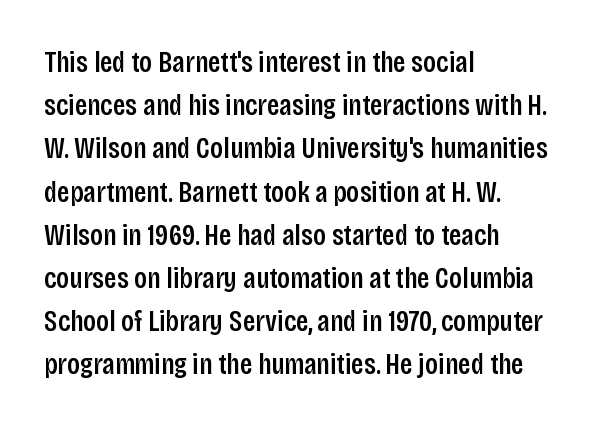
The face used here is a sans, in the tradition of grotesques and geometrics. A typesetter would mark this as roman, not italic. How are the letters spaced? Ordinarily, with no added tracking. Notice how descenders clear the ascenders below comfortably — that's standard leading. The typesetter chose a ragged-right arrangement here. The passage shown is typed in a proportional face where columns would drift.
